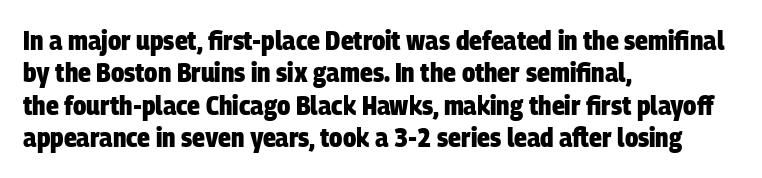
Check the space under the baseline: it is left empty. Does the weight exceed regular? Yes, all the way to bold. Horizontal alignment here is leftward, the default for most running prose. Between one letter and the next there's only the usual sliver of space.
